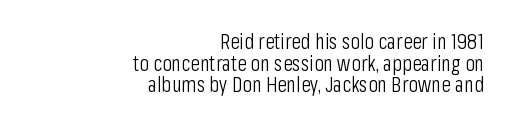
{"italic": "no", "bold": "no", "underline": "no", "align": "right", "line_spacing": "tight", "line_spacing_ratio": 0.98, "letter_spacing": "normal", "letter_spacing_em": 0.0, "glyph_px": 22}
